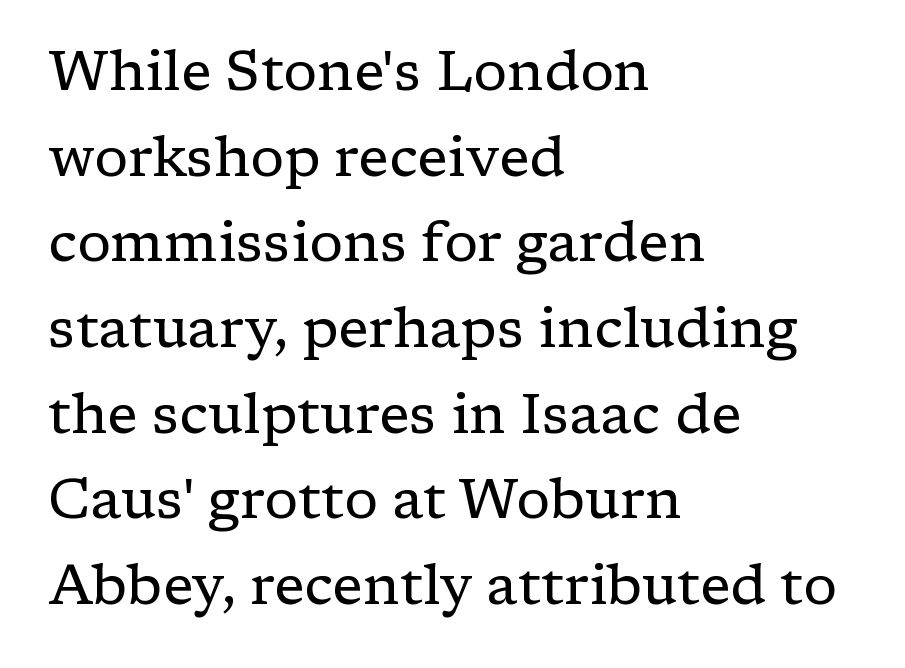
In terms of posture, this sample is upright. The specimen omits any rule beneath the text block's lines. Is there much room between lines? A standard amount, neither cramped nor airy. Is this a heavy cut? Hardly; it is regular or lighter. The letters advance in unequal steps, a hallmark of proportional type. Little horizontal feet cap the strokes, marking this as serif type.
